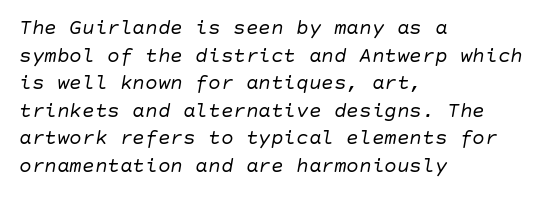
Q: Is the text bold? A: No.
Q: Is the text italic (slanted)? A: Yes, it leans right by about 10 degrees.
Q: Is the text underlined? A: No.
Q: How is the paragraph aligned? A: Left-aligned.
Q: Is the spacing between letters normal or unusually wide? A: Normal.
Q: Is the spacing between lines tight, normal or loose? A: Normal.
